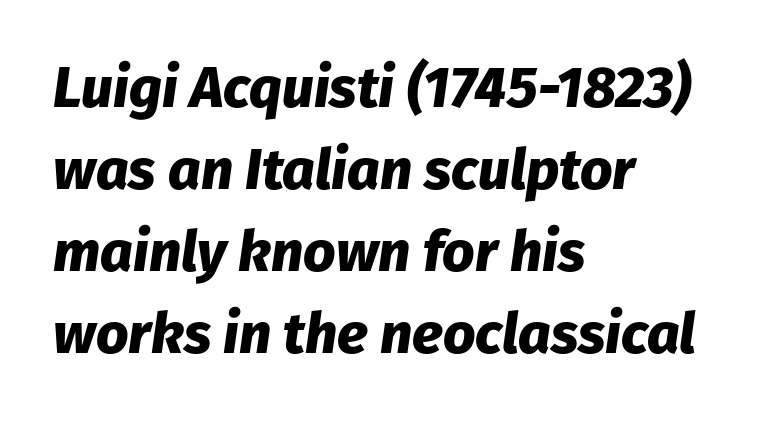
{"italic": "yes", "lean": "right", "slant_degrees": 8, "bold": "yes", "weight": "heavy", "width": "normal", "stroke_contrast": "low", "x_height": "medium", "monospaced": "no", "underline": "no", "align": "left", "line_spacing": "normal", "line_spacing_ratio": 1.44, "letter_spacing": "normal", "letter_spacing_em": 0.0, "glyph_px": 57}
